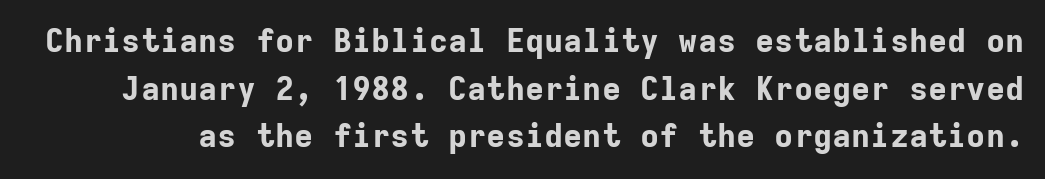
The image shows 32 px bold sans-serif type, upright, monospaced; set normal line spacing (1.49x), normal letter spacing, not underlined; low stroke contrast and a medium x-height.
